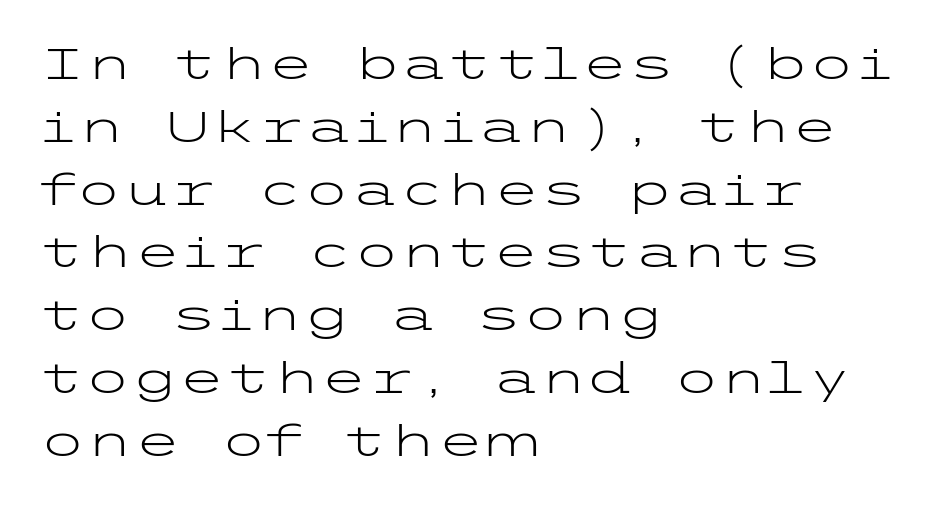
{"serif": "no", "italic": "no", "bold": "no", "weight": "light", "width": "wide", "stroke_contrast": "low", "x_height": "medium", "underline": "no", "align": "left", "line_spacing": "normal", "line_spacing_ratio": 1.46, "letter_spacing": "normal", "letter_spacing_em": 0.0, "glyph_px": 43}
